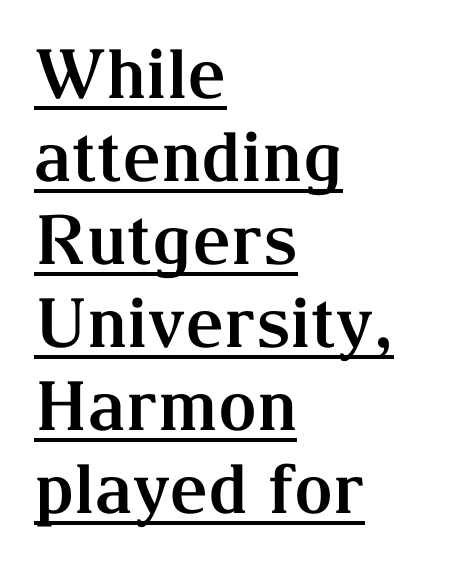
The image shows 68 px bold serif type, upright; set left-aligned, line spacing 1.22x, normal letter spacing, underlined; medium stroke contrast and a medium x-height.
